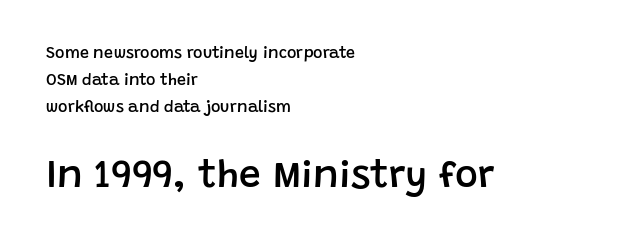
Q: Is the text bold? A: Semi-bold.
Q: Is the text italic (slanted)? A: No, it is upright.
Q: Is the typeface a serif or a sans-serif typeface? A: Sans-serif.
Q: Is the text underlined? A: No.
Q: How is the paragraph aligned? A: Left-aligned.
Q: Is the spacing between letters normal or unusually wide? A: Normal.
Q: Is the spacing between lines tight, normal or loose? A: Normal.
Q: Which block of text is set in a larger size, the first (top) or the second (bottom)? A: The second (bottom) one.
Q: Width (condensed, normal, or wide)? A: Normal.
Q: Stroke contrast? A: Low.
Q: x-height? A: Large.
Q: Monospaced? A: No.
